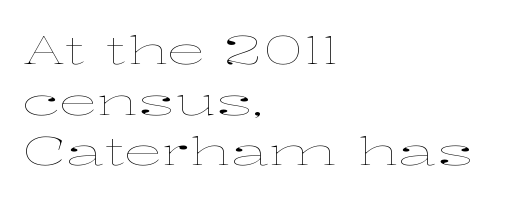
{"italic": "no", "bold": "no", "weight": "thin", "width": "wide", "stroke_contrast": "low", "x_height": "medium", "monospaced": "no", "underline": "no", "align": "left", "line_spacing": "normal", "line_spacing_ratio": 1.3, "letter_spacing": "normal", "letter_spacing_em": 0.0, "glyph_px": 39}
